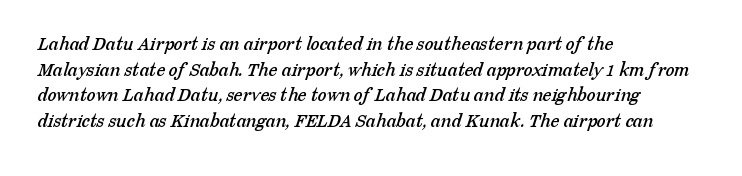
{"underline": "no", "align": "left", "line_spacing": "normal", "line_spacing_ratio": 1.28, "letter_spacing": "normal", "letter_spacing_em": 0.0, "glyph_px": 20}
